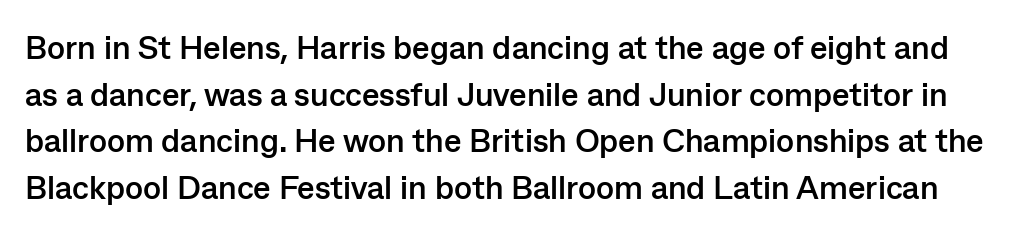
{"serif": "no", "italic": "no", "bold": "yes", "weight": "semibold", "width": "normal", "stroke_contrast": "low", "x_height": "medium", "monospaced": "no", "underline": "no", "line_spacing": "normal", "line_spacing_ratio": 1.41, "letter_spacing": "normal", "letter_spacing_em": 0.0, "glyph_px": 33}
